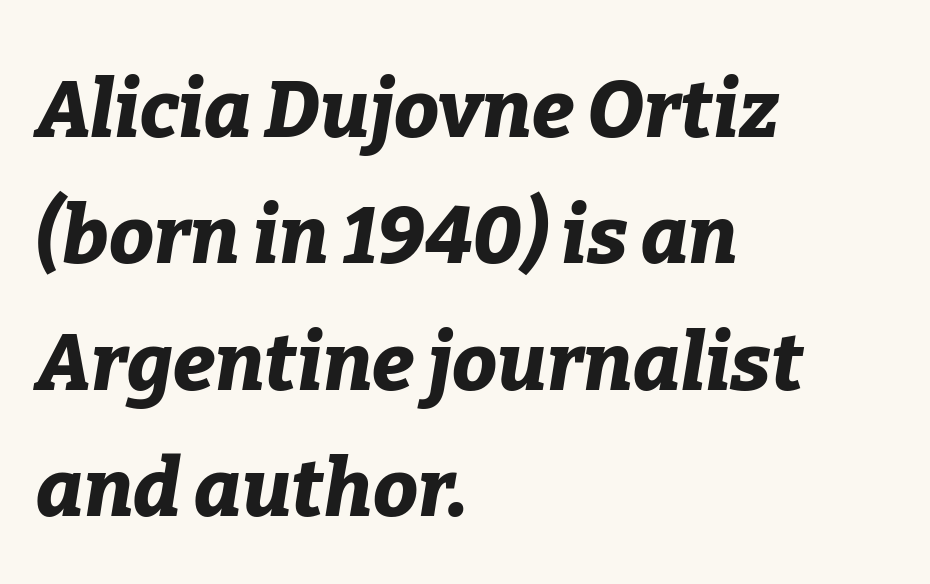
{"italic": "yes", "lean": "right", "slant_degrees": 9, "bold": "yes", "weight": "bold", "width": "normal", "stroke_contrast": "low", "x_height": "medium", "monospaced": "no", "underline": "no", "align": "left", "line_spacing": "normal", "line_spacing_ratio": 1.58, "letter_spacing": "normal", "letter_spacing_em": 0.0, "glyph_px": 80}
